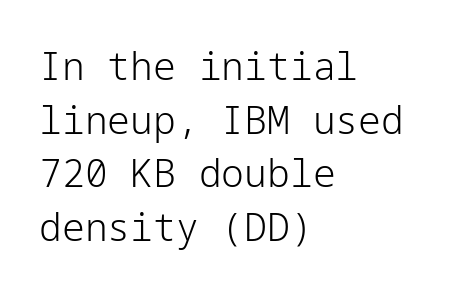
The image shows 38 px light sans-serif type, upright; set left-aligned, normal line spacing (1.41x), normal letter spacing, not underlined; low stroke contrast and a medium x-height.
